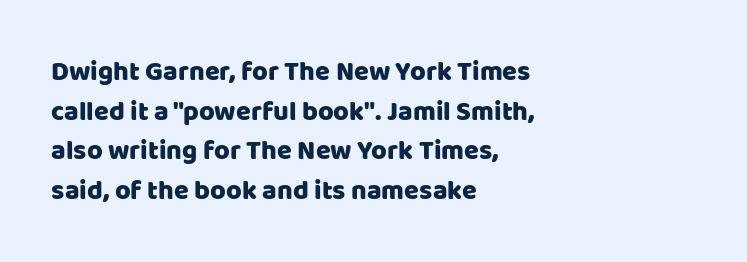
Reading down the column, the eye jumps a familiar distance to each next line. The gaps between neighbouring characters are ordinary and unremarkable. Every character sits straight up, as roman type does. These lines stack with their left ends in a neat column. Bare-footed words on every line.
